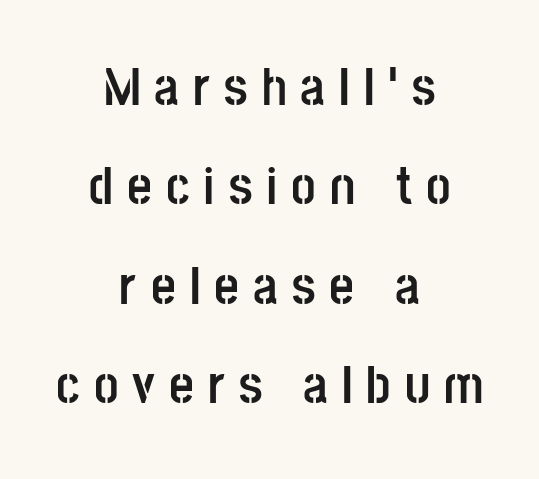
Regarding serifs, this sample does without them. Every character sits straight up, as roman type does. The horizontal fit of the characters is loose and conspicuously gappy. This sample has the flowing, uneven cadence of proportional lettering. Glance below the letters and you will spot only blank space. Typographic density is high because the face is bold.
